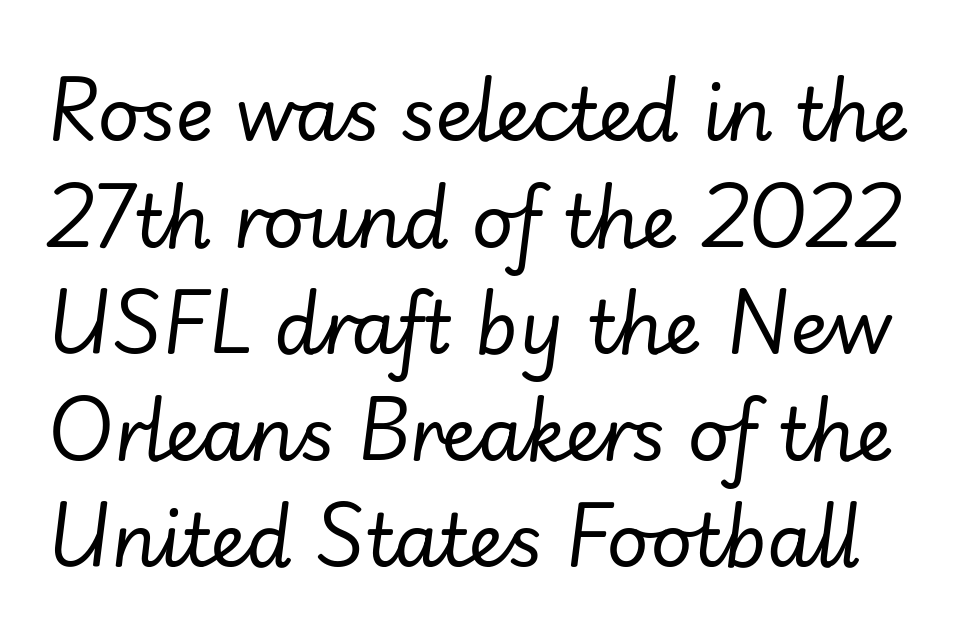
The image shows 73 px regular-weight type, italic (leaning right); set normal line spacing (1.46x), normal letter spacing, not underlined; low stroke contrast and a small x-height.
